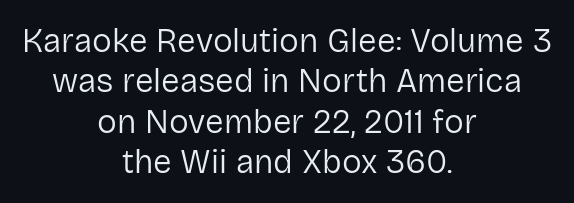
{"serif": "no", "italic": "no", "bold": "no", "weight": "regular", "width": "normal", "stroke_contrast": "low", "x_height": "medium", "monospaced": "no", "underline": "no", "align": "center", "line_spacing_ratio": 1.22, "letter_spacing": "normal", "letter_spacing_em": 0.0, "glyph_px": 33}
